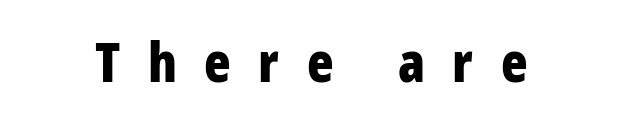
{"serif": "no", "italic": "no", "bold": "yes", "weight": "bold", "width": "condensed", "stroke_contrast": "low", "x_height": "medium", "monospaced": "no", "underline": "no", "letter_spacing": "wide", "letter_spacing_em": 0.5, "glyph_px": 55}
